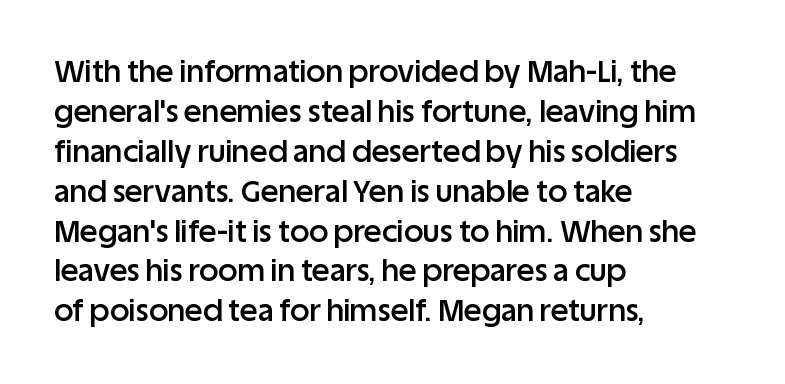
{"serif": "no", "italic": "no", "bold": "semi", "weight": "semibold", "width": "normal", "stroke_contrast": "low", "x_height": "large", "monospaced": "no", "underline": "no", "align": "left", "line_spacing": "normal", "line_spacing_ratio": 1.33, "letter_spacing": "normal", "letter_spacing_em": 0.0, "glyph_px": 30}
